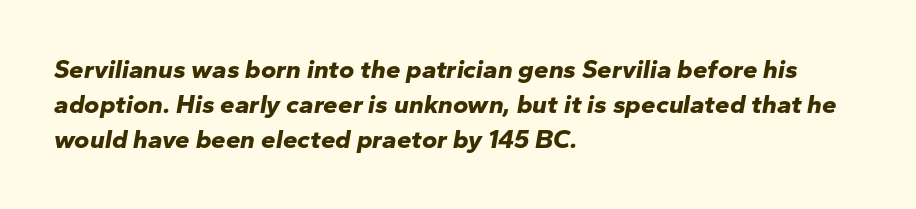
{"italic": "yes", "lean": "right", "slant_degrees": 10, "bold": "yes", "underline": "no", "align": "left", "line_spacing": "normal", "line_spacing_ratio": 1.34, "letter_spacing": "normal", "letter_spacing_em": 0.0, "glyph_px": 26}
